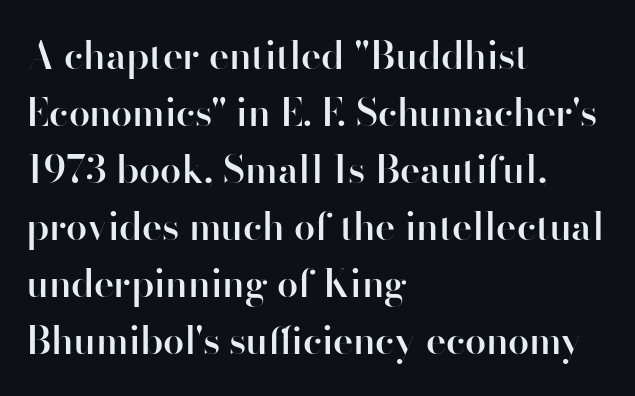
Q: Is the text bold? A: Semi-bold.
Q: Is the text italic (slanted)? A: No, it is upright.
Q: Is the typeface a serif or a sans-serif typeface? A: Sans-serif.
Q: Is the text underlined? A: No.
Q: How is the paragraph aligned? A: Left-aligned.
Q: Is the spacing between letters normal or unusually wide? A: Normal.
Q: Is the spacing between lines tight, normal or loose? A: Normal.
Q: Width (condensed, normal, or wide)? A: Normal.
Q: Stroke contrast? A: High.
Q: x-height? A: Small.
Q: Monospaced? A: No.
